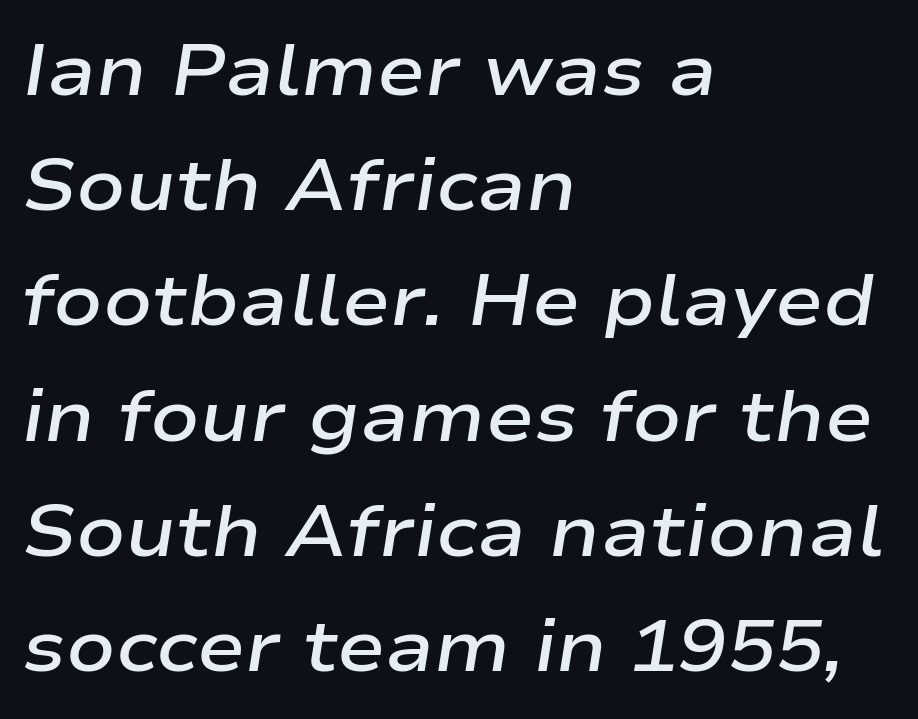
Visually the block forms a straight wall on the left and a jagged coastline on the right. Emphasis-style slanted type is in use. The passage shown is typed in a proportional face where columns would drift. Nobody drew a line under any word here. Observe the ordinary spacing: letters are neighbours, not strangers. Leading matches the norm, producing a regular column.
